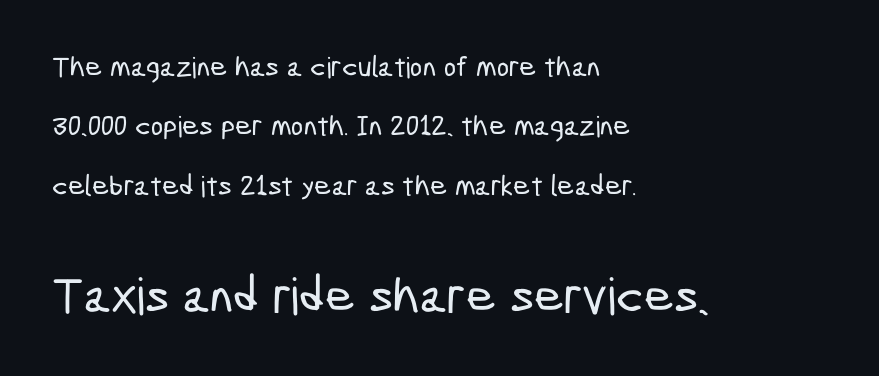
{"serif": "no", "width": "condensed", "stroke_contrast": "low", "x_height": "medium", "monospaced": "no", "underline": "no", "align": "left", "line_spacing": "loose", "line_spacing_ratio": 2.05, "letter_spacing": "normal", "letter_spacing_em": 0.0, "larger_block": "second", "size_ratio": 1.76, "glyph_px": 51}
